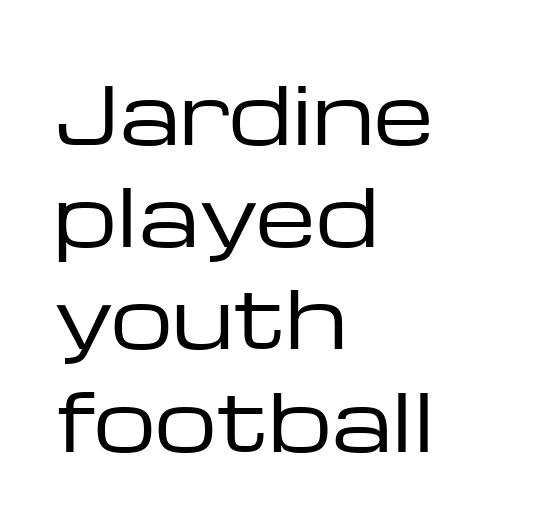
The lettering holds an erect, upright posture throughout. This sample uses a sans-serif face. Character widths vary here, with narrow letters taking less room than wide ones. The compositor pushed each line to the left boundary. Horizontal bands of white between lines are of average thickness.
